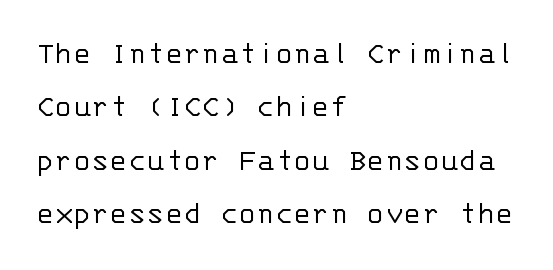
Q: Is the text bold? A: No.
Q: Is the text italic (slanted)? A: No, it is upright.
Q: Is the typeface a serif or a sans-serif typeface? A: Sans-serif.
Q: Is the text underlined? A: No.
Q: How is the paragraph aligned? A: Left-aligned.
Q: Is the spacing between letters normal or unusually wide? A: Normal.
Q: Is the spacing between lines tight, normal or loose? A: Normal.
Q: Width (condensed, normal, or wide)? A: Normal.
Q: Stroke contrast? A: Low.
Q: x-height? A: Large.
Q: Monospaced? A: Yes.
